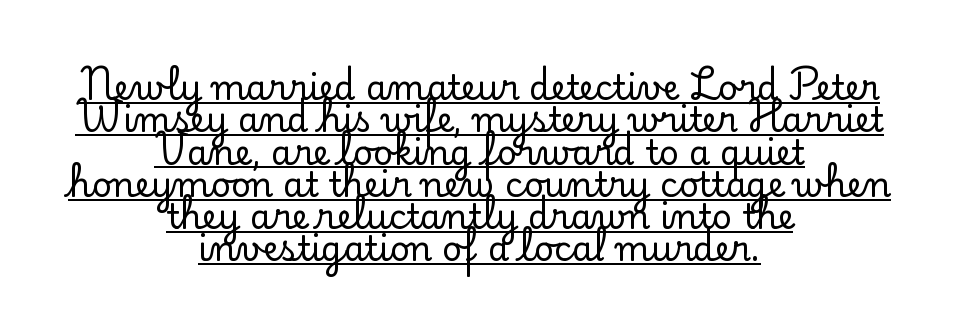
Neither beginnings nor endings align; midpoints do. Students, observe: this is what under-led, compact text looks like. The font family rendered here belongs to the serif group. The lettering stays uniformly vertical, giving the passage a roman look. Decoration check: the copy is underlined.
